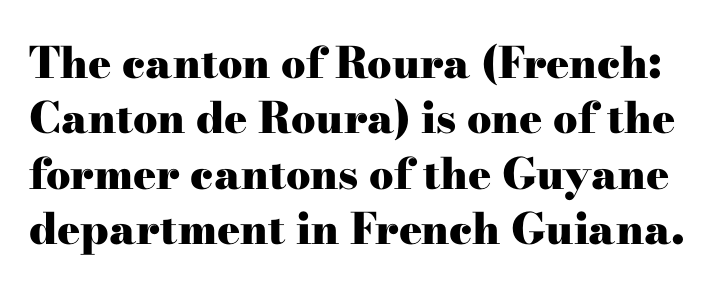
The image shows 43 px heavy, wide serif type, upright; set normal line spacing (1.29x), normal letter spacing, not underlined; high stroke contrast and a small x-height.
